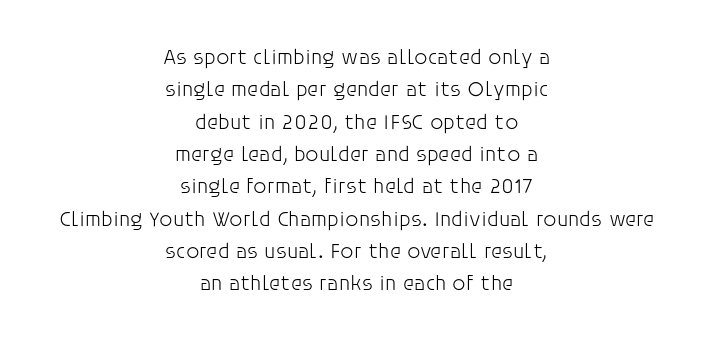
The image shows 21 px text type, upright; set centered, normal line spacing (1.54x), normal letter spacing, not underlined.
